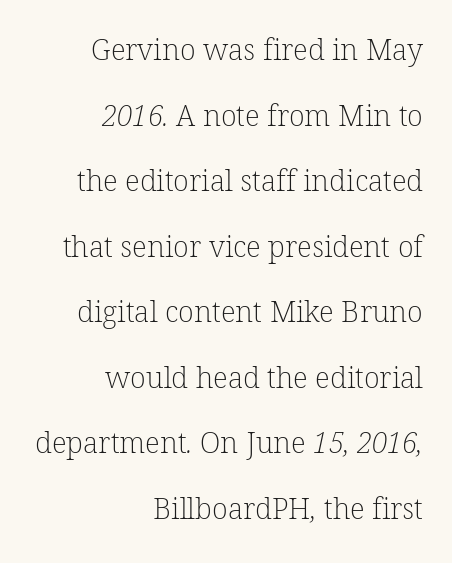
Q: Is the text bold? A: No.
Q: Is the typeface a serif or a sans-serif typeface? A: Serif.
Q: Is the text underlined? A: No.
Q: How is the paragraph aligned? A: Right-aligned.
Q: Is the spacing between letters normal or unusually wide? A: Normal.
Q: Is the spacing between lines tight, normal or loose? A: Loose.
Q: Width (condensed, normal, or wide)? A: Normal.
Q: Stroke contrast? A: Low.
Q: x-height? A: Medium.
Q: Monospaced? A: No.
